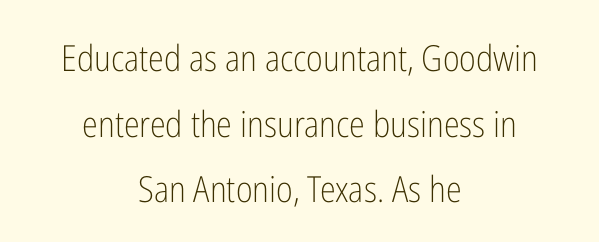
The image shows 36 px light, condensed sans-serif type, upright; set centered, line spacing 1.82x, normal letter spacing, not underlined; low stroke contrast and a medium x-height.
